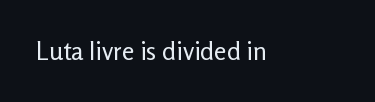
{"italic": "no", "bold": "no", "underline": "no", "letter_spacing": "normal", "letter_spacing_em": 0.0, "glyph_px": 25}
